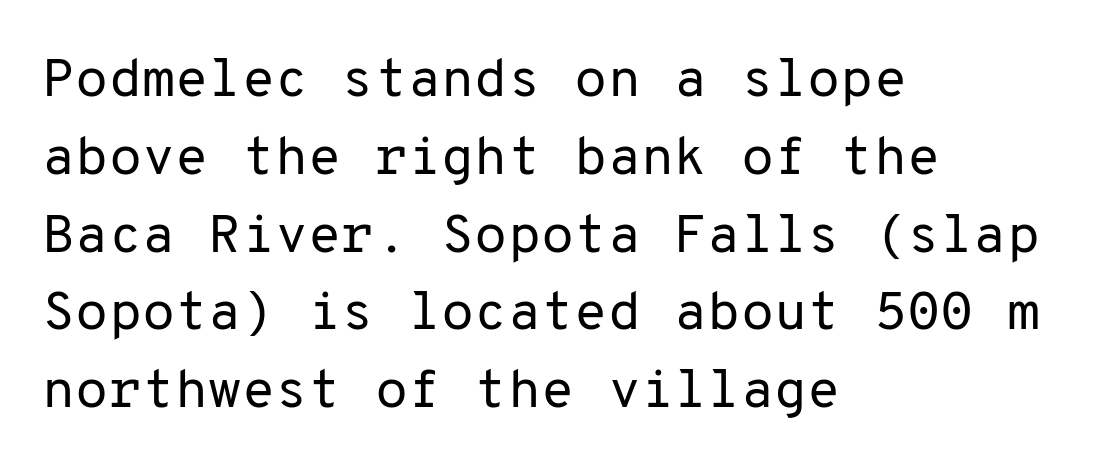
These lines were composed using upright roman letters. The space beneath each line is pristine and unruled. Unbolded letterforms with no extra heft. Every character here occupies the same horizontal width, giving the sample a typewriter-like rhythm.
